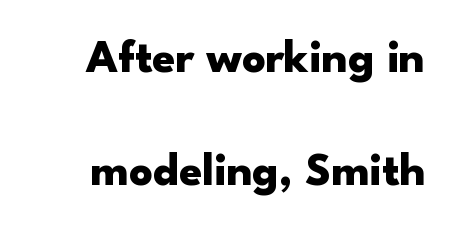
The passage shown is not underscored anywhere. The rendering uses natural spacing where letterforms have individual widths. Leading: increased. Notice how thick the strokes are: this is what a full bold looks like. This is roman type, the default non-slanted kind.
